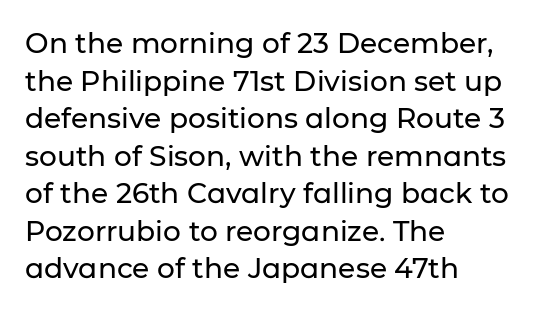
Is there much room between lines? A standard amount, neither cramped nor airy. The face used here is a sans, in the tradition of grotesques and geometrics. This sample uses plain, unmodified letter spacing. You can tell it's not italic because the verticals are truly vertical.
